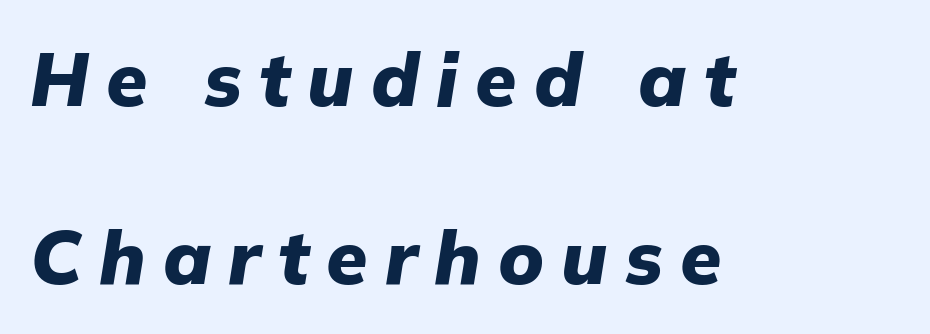
Q: Is the text bold? A: Yes.
Q: Is the text italic (slanted)? A: Yes, it leans right by about 9 degrees.
Q: Is the text underlined? A: No.
Q: How is the paragraph aligned? A: Left-aligned.
Q: Is the spacing between letters normal or unusually wide? A: Unusually wide.
Q: Is the spacing between lines tight, normal or loose? A: Loose.
Q: Width (condensed, normal, or wide)? A: Normal.
Q: Stroke contrast? A: Low.
Q: x-height? A: Medium.
Q: Monospaced? A: No.
